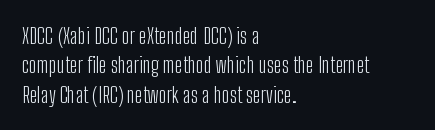
Caption: face not bold, strokes unweighted. Whoever set this chose a conventional vertical rhythm. This sample uses plain, unmodified letter spacing. The lettering stays uniformly vertical, giving the passage a roman look. Rule under the text: the space is simply empty.
